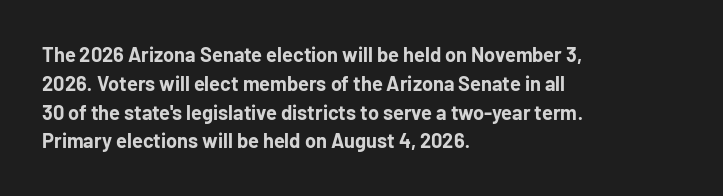
Q: Is the text bold? A: Yes.
Q: Is the text italic (slanted)? A: No, it is upright.
Q: Is the text underlined? A: No.
Q: How is the paragraph aligned? A: Left-aligned.
Q: Is the spacing between letters normal or unusually wide? A: Normal.
Q: Is the spacing between lines tight, normal or loose? A: Normal.
